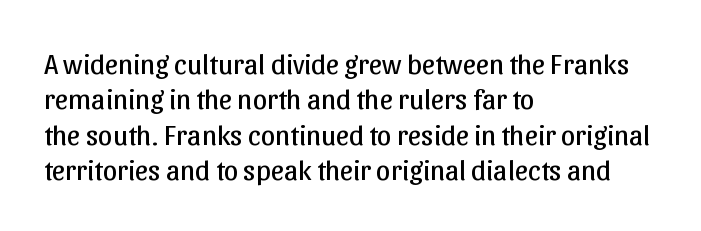
Q: Is the text bold? A: No.
Q: Is the text italic (slanted)? A: No, it is upright.
Q: Is the typeface a serif or a sans-serif typeface? A: Sans-serif.
Q: Is the text underlined? A: No.
Q: How is the paragraph aligned? A: Left-aligned.
Q: Is the spacing between letters normal or unusually wide? A: Normal.
Q: Width (condensed, normal, or wide)? A: Normal.
Q: Stroke contrast? A: Low.
Q: x-height? A: Medium.
Q: Monospaced? A: No.
